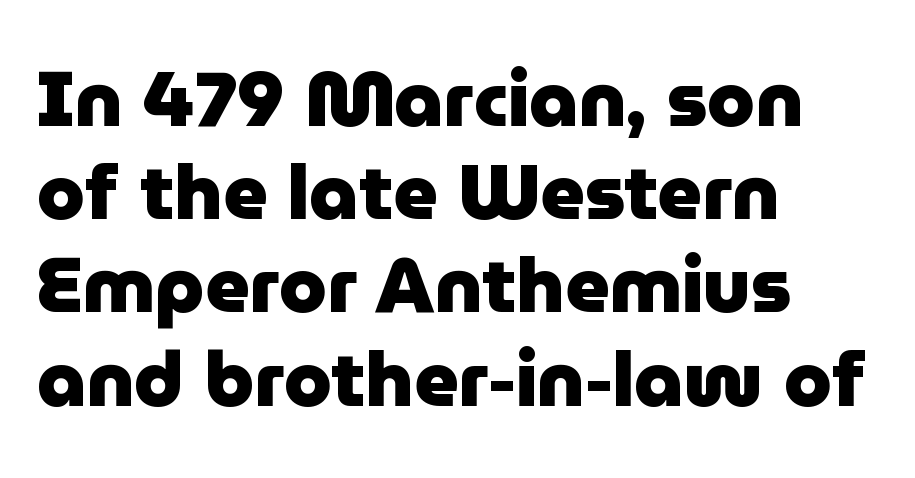
Q: Is the text bold? A: Yes.
Q: Is the text italic (slanted)? A: No, it is upright.
Q: Is the typeface a serif or a sans-serif typeface? A: Sans-serif.
Q: Is the text underlined? A: No.
Q: How is the paragraph aligned? A: Left-aligned.
Q: Is the spacing between letters normal or unusually wide? A: Normal.
Q: Width (condensed, normal, or wide)? A: Normal.
Q: Stroke contrast? A: Low.
Q: x-height? A: Medium.
Q: Monospaced? A: No.
